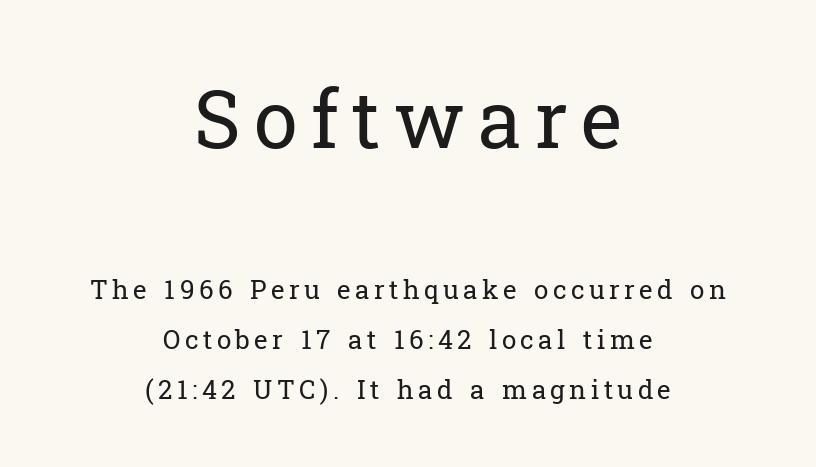
{"serif": "yes", "italic": "no", "bold": "no", "weight": "regular", "width": "normal", "stroke_contrast": "low", "x_height": "medium", "monospaced": "no", "underline": "no", "align": "center", "line_spacing": "loose", "line_spacing_ratio": 1.93, "larger_block": "first", "size_ratio": 3.04, "glyph_px": 79}
